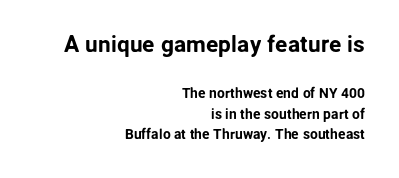
{"italic": "no", "underline": "no", "align": "right", "line_spacing": "normal", "line_spacing_ratio": 1.49, "letter_spacing": "normal", "letter_spacing_em": 0.0, "larger_block": "first", "size_ratio": 1.64, "glyph_px": 23}
